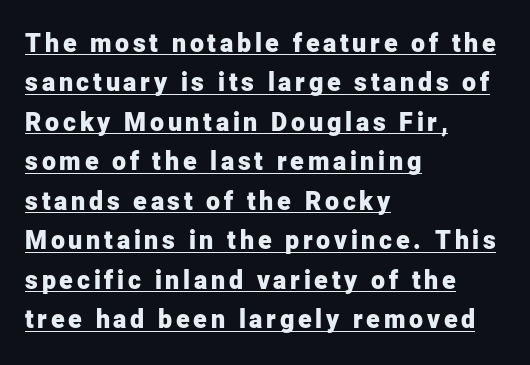
The paragraph has a hard left edge and a soft right edge. Regarding leading, the lines here are spaced in the standard way. Stroke thickness is high; the sample reads as a true bold. Characters remain perfectly vertical along every line. Glance below the letters and you will spot a drawn line.
